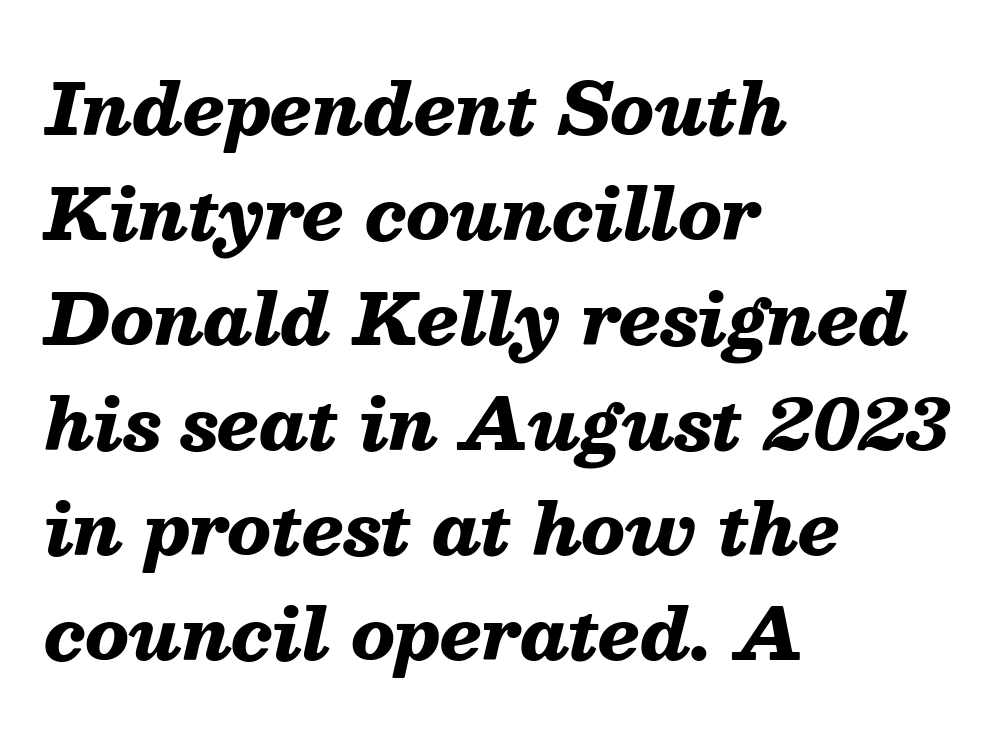
{"italic": "yes", "lean": "right", "slant_degrees": 13, "bold": "yes", "weight": "heavy", "width": "normal", "stroke_contrast": "medium", "x_height": "medium", "monospaced": "no", "underline": "no", "align": "left", "line_spacing": "normal", "line_spacing_ratio": 1.48, "letter_spacing": "normal", "letter_spacing_em": 0.0, "glyph_px": 71}
